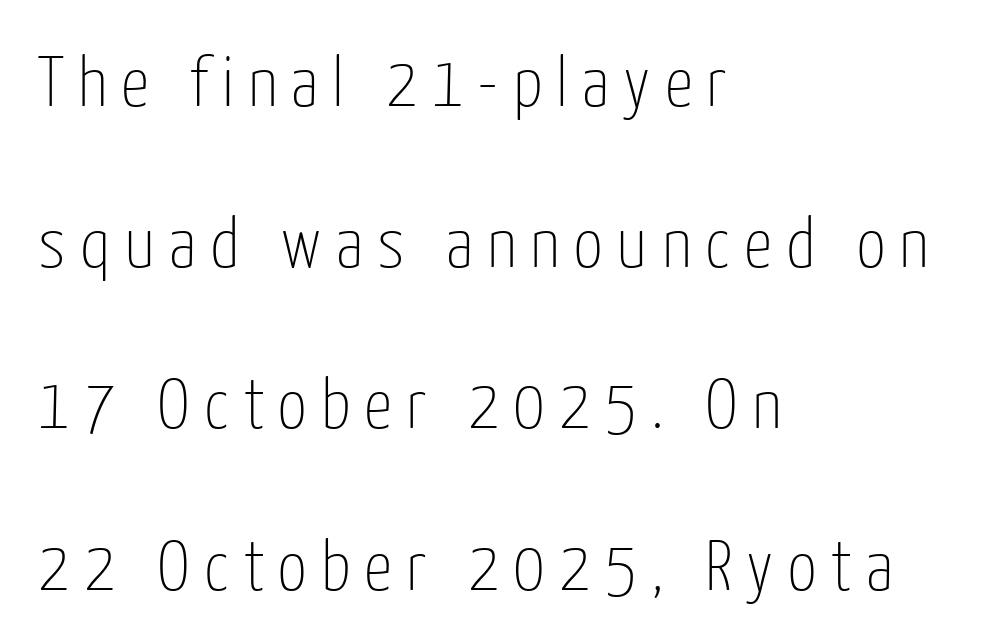
Q: Is the text bold? A: No.
Q: Is the text italic (slanted)? A: No, it is upright.
Q: Is the typeface a serif or a sans-serif typeface? A: Sans-serif.
Q: Is the text underlined? A: No.
Q: How is the paragraph aligned? A: Left-aligned.
Q: Is the spacing between letters normal or unusually wide? A: Unusually wide.
Q: Is the spacing between lines tight, normal or loose? A: Loose.
Q: Width (condensed, normal, or wide)? A: Condensed.
Q: Stroke contrast? A: Low.
Q: x-height? A: Medium.
Q: Monospaced? A: No.
